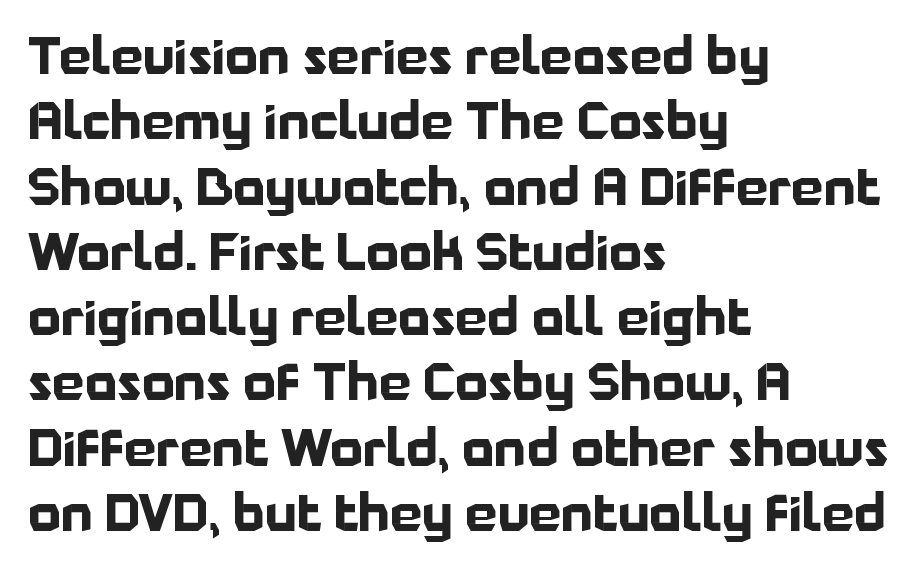
Q: Is the text bold? A: Yes.
Q: Is the text italic (slanted)? A: No, it is upright.
Q: Is the typeface a serif or a sans-serif typeface? A: Sans-serif.
Q: Is the text underlined? A: No.
Q: How is the paragraph aligned? A: Left-aligned.
Q: Is the spacing between letters normal or unusually wide? A: Normal.
Q: Is the spacing between lines tight, normal or loose? A: Normal.
Q: Width (condensed, normal, or wide)? A: Normal.
Q: Stroke contrast? A: Low.
Q: x-height? A: Medium.
Q: Monospaced? A: No.
